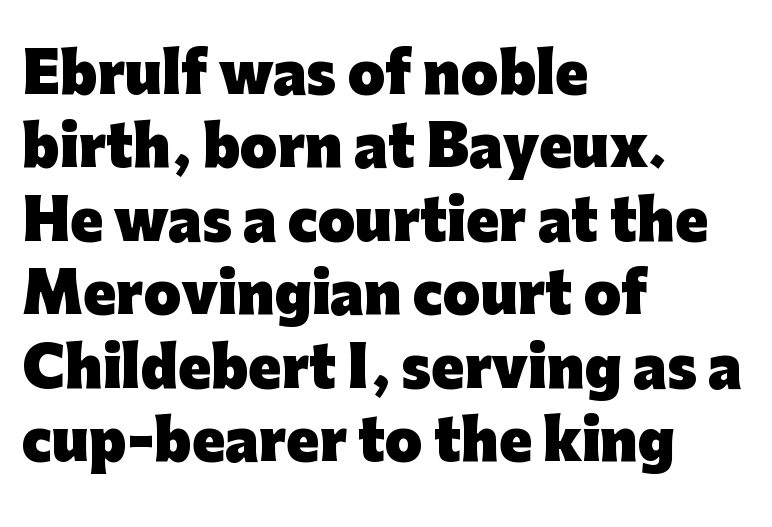
Q: Is the text bold? A: Yes.
Q: Is the text italic (slanted)? A: No, it is upright.
Q: Is the typeface a serif or a sans-serif typeface? A: Sans-serif.
Q: Is the text underlined? A: No.
Q: How is the paragraph aligned? A: Left-aligned.
Q: Is the spacing between letters normal or unusually wide? A: Normal.
Q: Is the spacing between lines tight, normal or loose? A: Normal.
Q: Width (condensed, normal, or wide)? A: Normal.
Q: Stroke contrast? A: Low.
Q: x-height? A: Medium.
Q: Monospaced? A: No.
